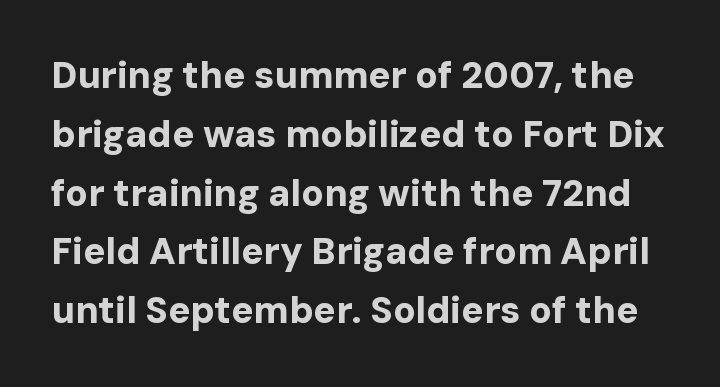
The image shows 37 px bold sans-serif type, upright; set normal line spacing (1.59x), normal letter spacing, not underlined; low stroke contrast and a medium x-height.
